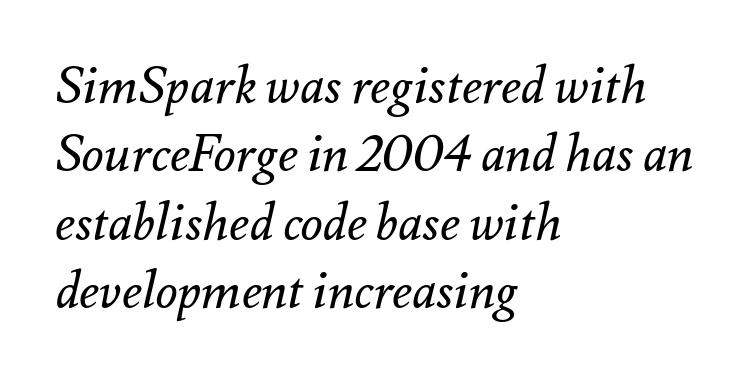
Q: Is the text bold? A: No.
Q: Is the text italic (slanted)? A: Yes, it leans right by about 12 degrees.
Q: Is the text underlined? A: No.
Q: How is the paragraph aligned? A: Left-aligned.
Q: Is the spacing between letters normal or unusually wide? A: Normal.
Q: Is the spacing between lines tight, normal or loose? A: Normal.
Q: Width (condensed, normal, or wide)? A: Normal.
Q: Stroke contrast? A: Medium.
Q: x-height? A: Small.
Q: Monospaced? A: No.
